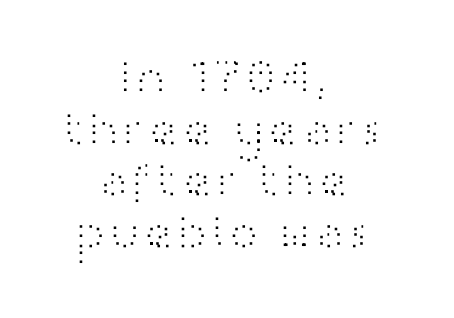
{"serif": "no", "italic": "no", "bold": "no", "weight": "light", "width": "wide", "stroke_contrast": "high", "x_height": "medium", "monospaced": "no", "underline": "no", "align": "center", "line_spacing": "tight", "line_spacing_ratio": 1.01, "letter_spacing": "normal", "letter_spacing_em": 0.0, "glyph_px": 51}
